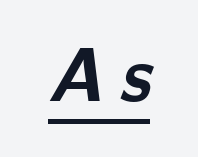
{"serif": "no", "bold": "yes", "weight": "bold", "width": "normal", "stroke_contrast": "low", "x_height": "medium", "monospaced": "no", "underline": "yes", "letter_spacing": "wide", "letter_spacing_em": 0.21, "glyph_px": 75}
